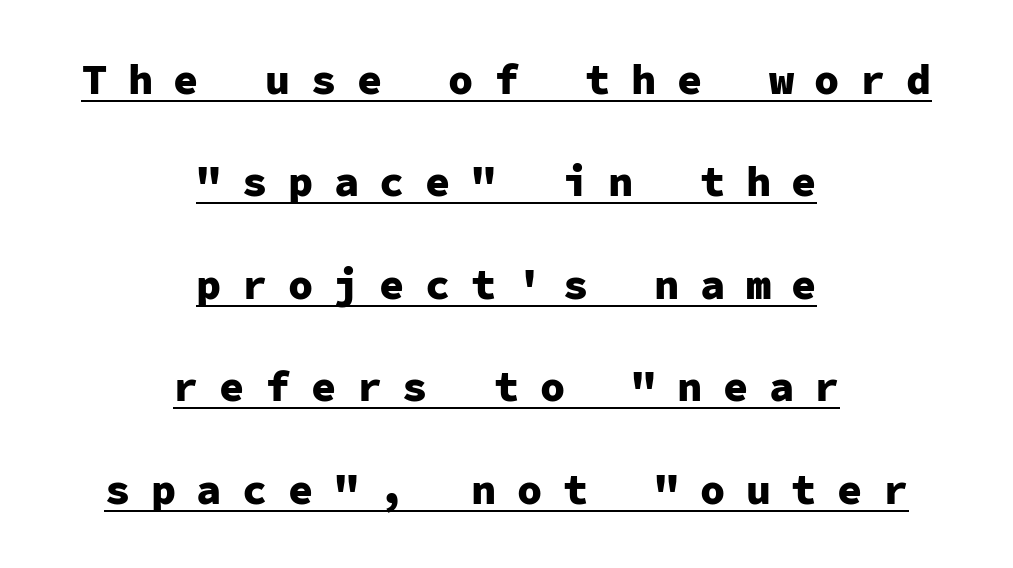
{"serif": "no", "italic": "no", "bold": "yes", "weight": "heavy", "width": "normal", "stroke_contrast": "low", "x_height": "medium", "monospaced": "yes", "underline": "yes", "align": "center", "line_spacing": "loose", "line_spacing_ratio": 2.44, "letter_spacing": "wide", "letter_spacing_em": 0.49, "glyph_px": 42}
